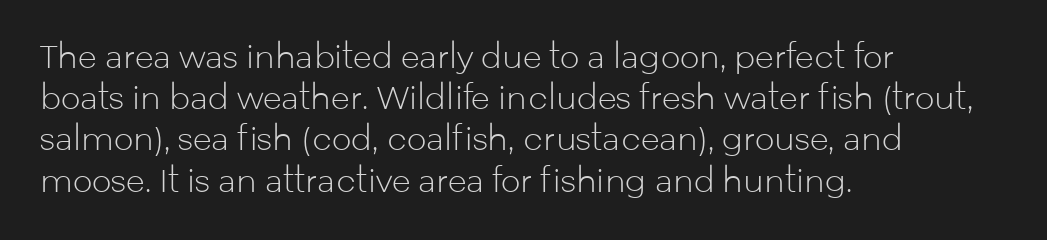
The image shows 31 px light sans-serif type, upright; set left-aligned, normal line spacing (1.33x), normal letter spacing, not underlined; low stroke contrast and a medium x-height.
